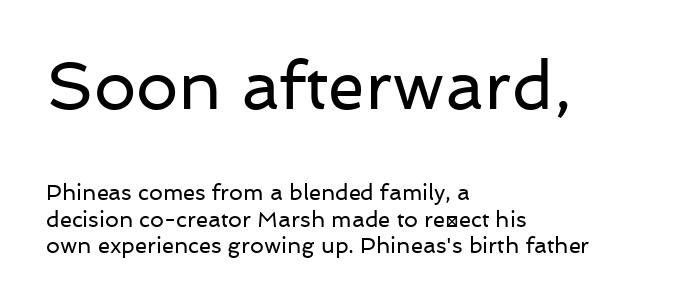
The line texture is even and compact thanks to regular tracking. One-word summary of the alignment: left. Underlining? Definitely not there. No chunkiness to these letters — they're not bold. Type style note: lacks serifs.
